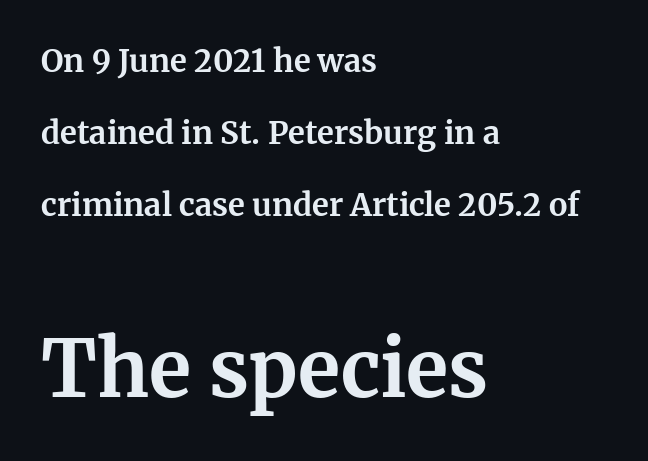
{"serif": "yes", "italic": "no", "bold": "yes", "weight": "bold", "width": "normal", "stroke_contrast": "medium", "x_height": "medium", "monospaced": "no", "underline": "no", "align": "left", "line_spacing": "loose", "line_spacing_ratio": 2.33, "letter_spacing": "normal", "letter_spacing_em": 0.0, "larger_block": "second", "size_ratio": 2.52, "glyph_px": 78}
